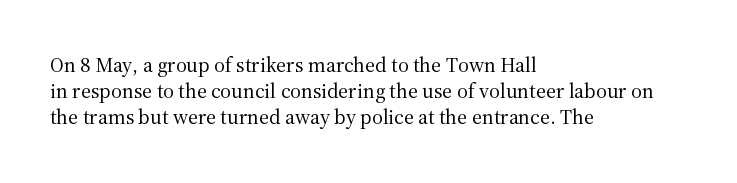
Does extra space separate the letters? No, they use regular spacing. Layout note: lines flush left. The area under the type is left untouched. This reads as an unemphasized weight, regular at the heaviest. This is roman type, the default non-slanted kind. Vertical spacing — default.
